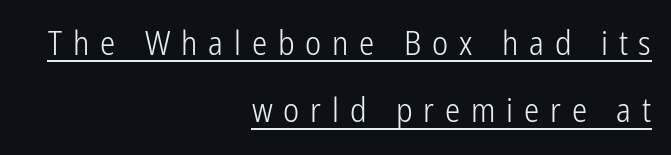
No extra ink here — the face is not bold. Is the block centered? No — it sits flush against the right margin. Honestly, the underline is the first thing you notice here. A typesetter would label this face a sans. The vertical gap from one line to the next is large. How are the letters spaced? Widely, with obvious added tracking.
